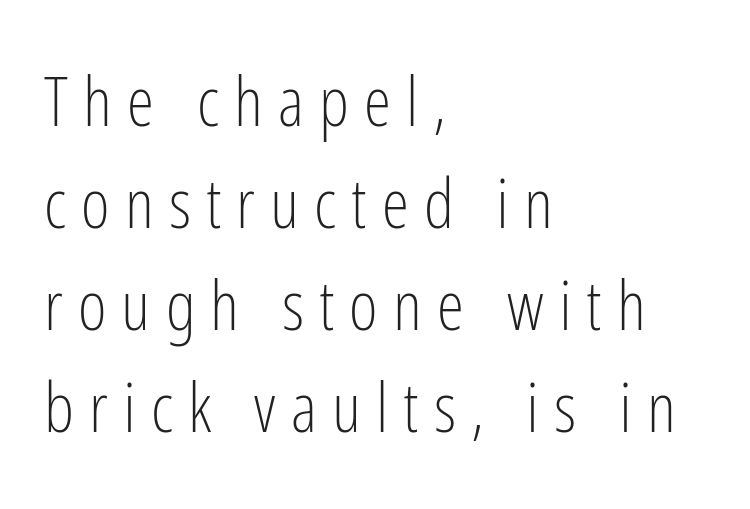
Glyph-to-glyph distance is far greater than everyday printed text. The lettering stays uniformly vertical, giving the passage a roman look. The rendering uses natural spacing where letterforms have individual widths. Weight: in the light-to-regular range. Each line starts at the same left margin while the right side varies. The passage shown is typeset with a sans-serif family.
